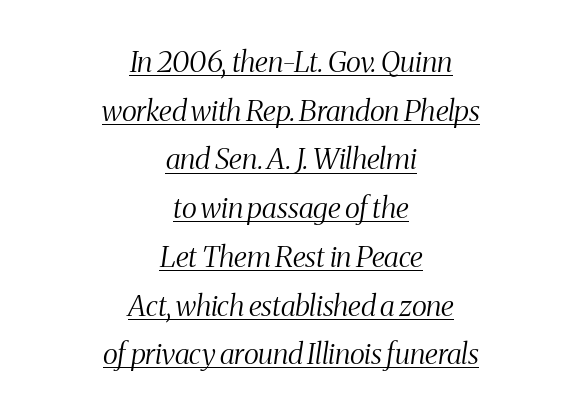
Q: Is the text bold? A: No.
Q: Is the text italic (slanted)? A: Yes, it leans right by about 8 degrees.
Q: Is the typeface a serif or a sans-serif typeface? A: Serif.
Q: Is the text underlined? A: Yes.
Q: How is the paragraph aligned? A: Centered.
Q: Is the spacing between letters normal or unusually wide? A: Normal.
Q: Is the spacing between lines tight, normal or loose? A: Normal.
Q: Width (condensed, normal, or wide)? A: Condensed.
Q: Stroke contrast? A: Medium.
Q: x-height? A: Medium.
Q: Monospaced? A: No.
